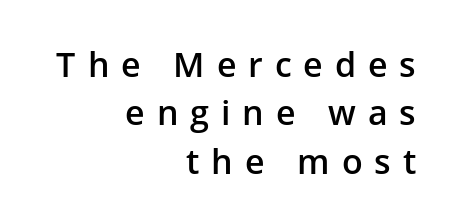
{"serif": "no", "italic": "no", "bold": "semi", "weight": "semibold", "width": "normal", "stroke_contrast": "low", "x_height": "medium", "monospaced": "no", "underline": "no", "align": "right", "line_spacing": "normal", "line_spacing_ratio": 1.42, "letter_spacing": "wide", "letter_spacing_em": 0.35, "glyph_px": 34}
